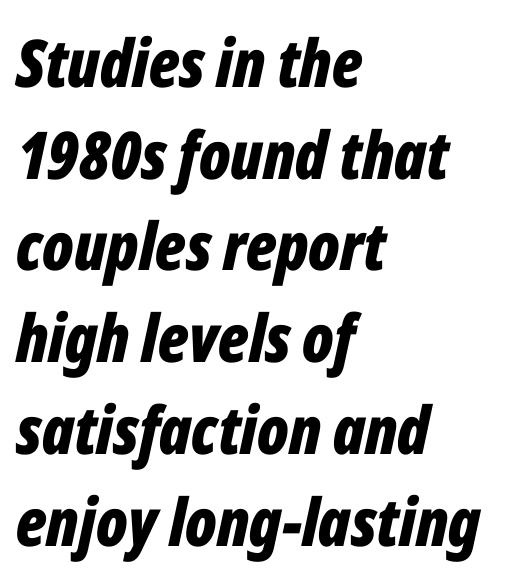
It's the slanting kind of type. These lines are rendered in a variable-pitch font. Nobody touched the tracking dial on this one. How would I describe the line gaps? Plain and ordinary. This rendering uses left alignment, leaving the right contour irregular. The space beneath each line is pristine and unruled.
